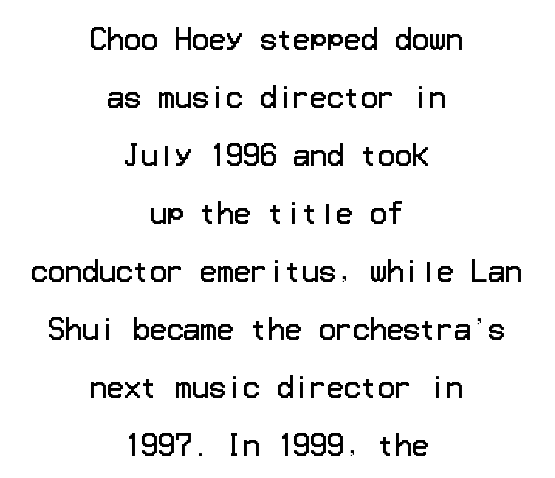
Q: Is the text bold? A: No.
Q: Is the text italic (slanted)? A: No, it is upright.
Q: Is the typeface a serif or a sans-serif typeface? A: Sans-serif.
Q: Is the text underlined? A: No.
Q: How is the paragraph aligned? A: Centered.
Q: Is the spacing between letters normal or unusually wide? A: Normal.
Q: Is the spacing between lines tight, normal or loose? A: Loose.
Q: Width (condensed, normal, or wide)? A: Normal.
Q: Stroke contrast? A: Low.
Q: x-height? A: Medium.
